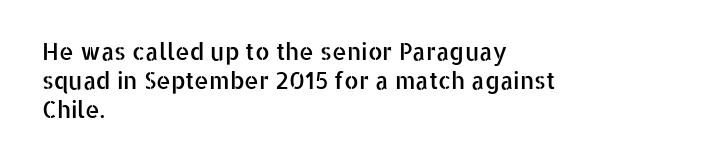
{"italic": "no", "underline": "no", "align": "left", "line_spacing": "normal", "line_spacing_ratio": 1.26, "letter_spacing": "normal", "letter_spacing_em": 0.0, "glyph_px": 23}
